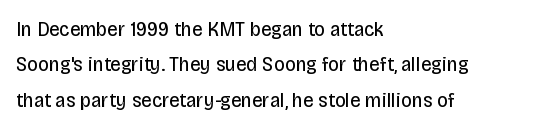
The image shows 21 px text type, upright; set left-aligned, normal line spacing (1.68x), normal letter spacing, not underlined.
